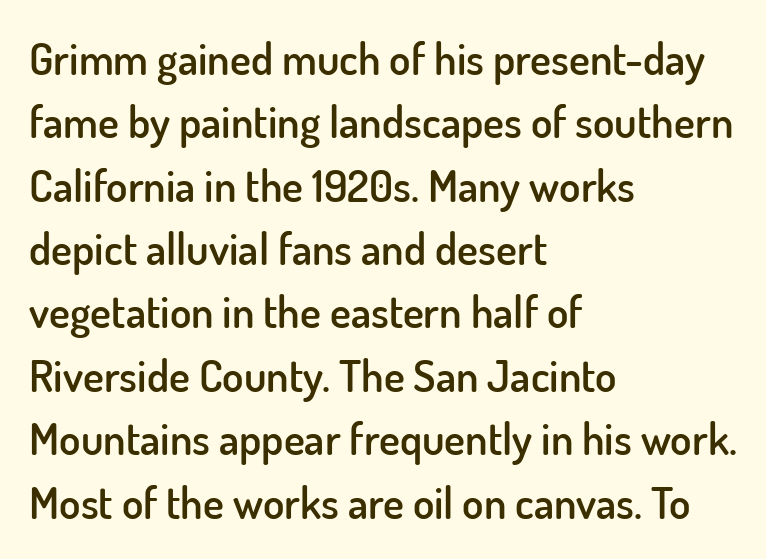
Q: Is the text bold? A: Semi-bold.
Q: Is the text italic (slanted)? A: No, it is upright.
Q: Is the typeface a serif or a sans-serif typeface? A: Sans-serif.
Q: Is the text underlined? A: No.
Q: How is the paragraph aligned? A: Left-aligned.
Q: Is the spacing between letters normal or unusually wide? A: Normal.
Q: Is the spacing between lines tight, normal or loose? A: Normal.
Q: Width (condensed, normal, or wide)? A: Normal.
Q: Stroke contrast? A: Low.
Q: x-height? A: Small.
Q: Monospaced? A: No.
